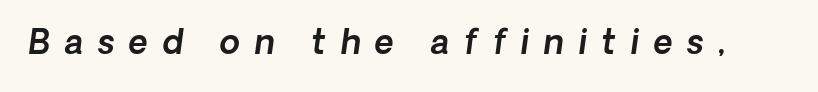
Q: Is the typeface a serif or a sans-serif typeface? A: Sans-serif.
Q: Is the text underlined? A: No.
Q: Is the spacing between letters normal or unusually wide? A: Unusually wide.
Q: Width (condensed, normal, or wide)? A: Normal.
Q: x-height? A: Medium.
Q: Monospaced? A: No.
